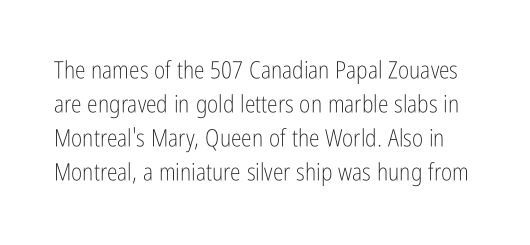
Q: Is the text bold? A: No.
Q: Is the text italic (slanted)? A: No, it is upright.
Q: Is the text underlined? A: No.
Q: Is the spacing between letters normal or unusually wide? A: Normal.
Q: Is the spacing between lines tight, normal or loose? A: Normal.
